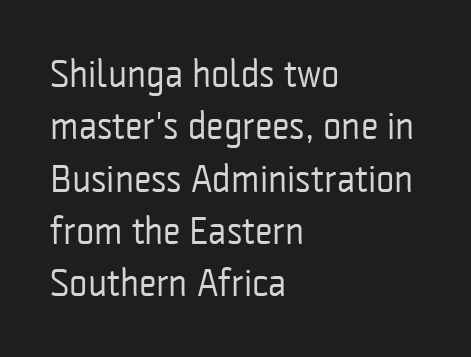
Q: Is the text bold? A: No.
Q: Is the text italic (slanted)? A: No, it is upright.
Q: Is the typeface a serif or a sans-serif typeface? A: Sans-serif.
Q: Is the text underlined? A: No.
Q: How is the paragraph aligned? A: Left-aligned.
Q: Is the spacing between letters normal or unusually wide? A: Normal.
Q: Is the spacing between lines tight, normal or loose? A: Normal.
Q: Width (condensed, normal, or wide)? A: Condensed.
Q: Stroke contrast? A: Low.
Q: x-height? A: Medium.
Q: Monospaced? A: No.
